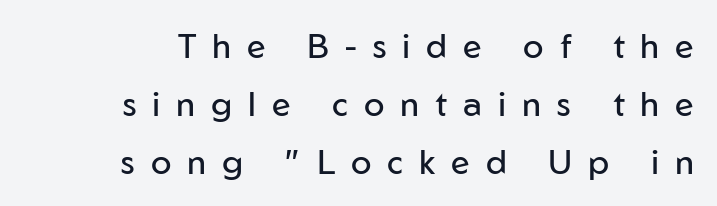
Q: Is the text bold? A: No.
Q: Is the text italic (slanted)? A: No, it is upright.
Q: Is the typeface a serif or a sans-serif typeface? A: Sans-serif.
Q: Is the text underlined? A: No.
Q: Is the spacing between letters normal or unusually wide? A: Unusually wide.
Q: Width (condensed, normal, or wide)? A: Normal.
Q: Stroke contrast? A: Low.
Q: x-height? A: Medium.
Q: Monospaced? A: No.
